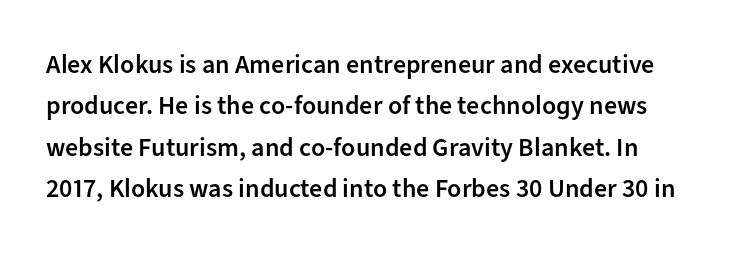
Each glyph is drawn with semibold strokes, heavier than normal yet not fully bold. You could call the tracking neutral — neither tight nor loose. These lines sit exactly where default settings would place them. Notice how the stems are strictly vertical — no italics here.
